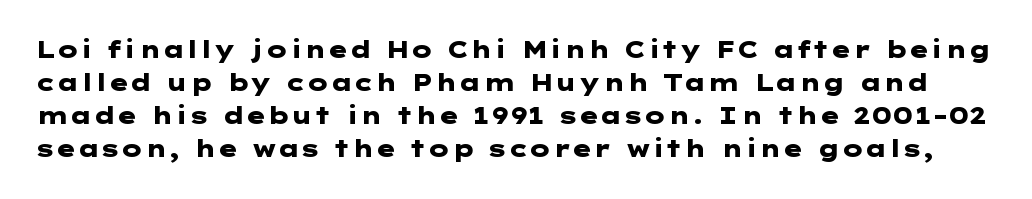
{"italic": "no", "bold": "yes", "underline": "no", "line_spacing": "normal", "line_spacing_ratio": 1.44, "letter_spacing": "normal", "letter_spacing_em": 0.0, "glyph_px": 23}
